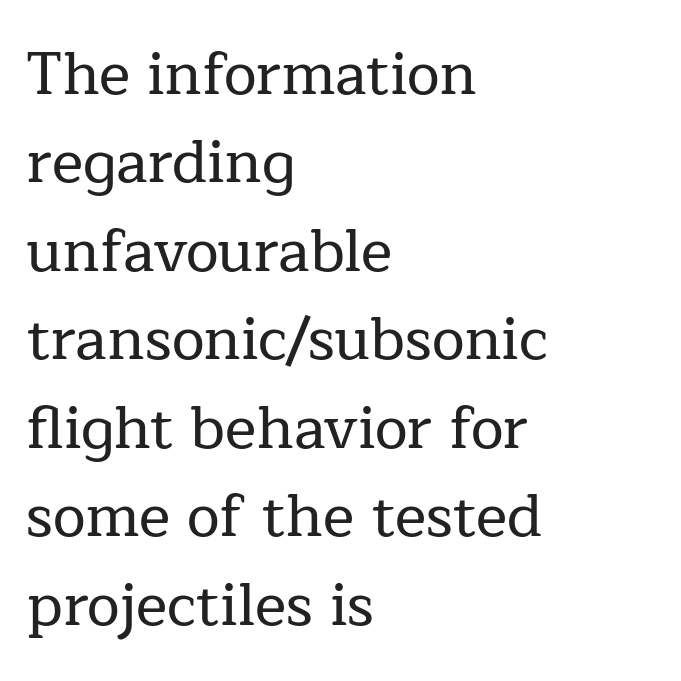
Q: Is the text italic (slanted)? A: No, it is upright.
Q: Is the typeface a serif or a sans-serif typeface? A: Serif.
Q: Is the text underlined? A: No.
Q: How is the paragraph aligned? A: Left-aligned.
Q: Is the spacing between letters normal or unusually wide? A: Normal.
Q: Is the spacing between lines tight, normal or loose? A: Normal.
Q: Width (condensed, normal, or wide)? A: Normal.
Q: Stroke contrast? A: Low.
Q: x-height? A: Medium.
Q: Monospaced? A: No.
